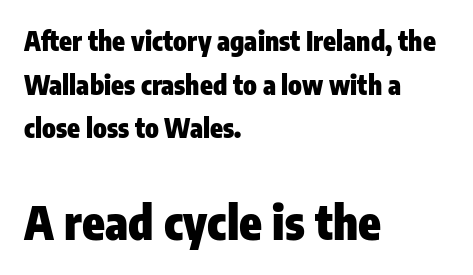
The text block is weighted toward the left margin, trailing off unevenly rightward. Thick stems and heavy bowls — unmistakably bold. Lines of text with bare space underneath. If you squint, the bottom block still reads clearly — it's the larger of the two. Nobody touched the tracking dial on this one. Leading matches the norm, producing a regular column.
